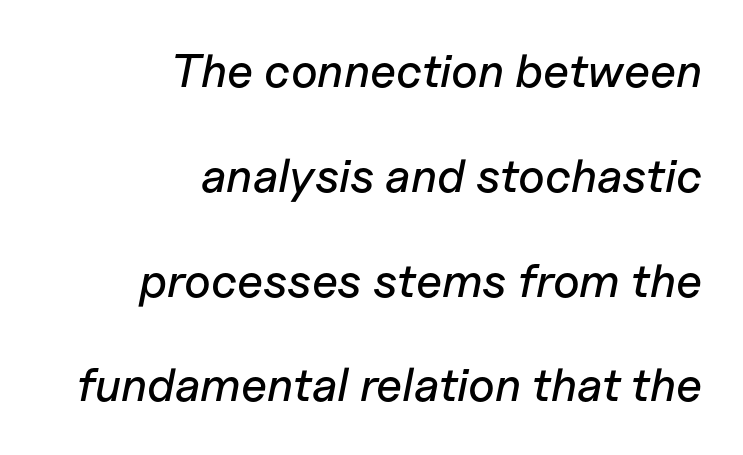
Q: Is the text italic (slanted)? A: Yes, it leans right by about 11 degrees.
Q: Is the text underlined? A: No.
Q: How is the paragraph aligned? A: Right-aligned.
Q: Is the spacing between letters normal or unusually wide? A: Normal.
Q: Is the spacing between lines tight, normal or loose? A: Loose.
Q: Width (condensed, normal, or wide)? A: Normal.
Q: Stroke contrast? A: Low.
Q: x-height? A: Medium.
Q: Monospaced? A: No.
